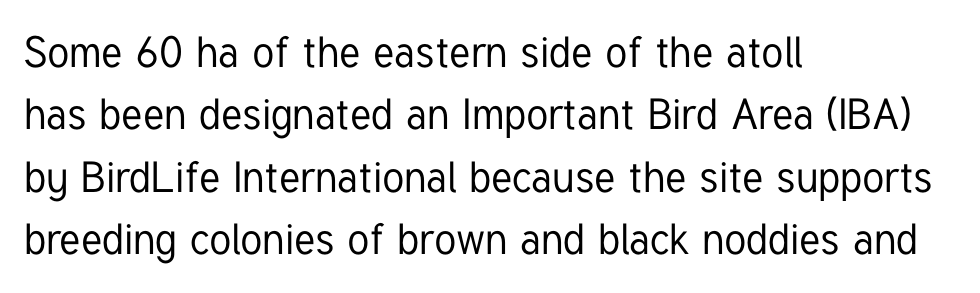
The image shows 43 px condensed sans-serif type, upright; set left-aligned, normal line spacing (1.45x), normal letter spacing, not underlined; low stroke contrast and a medium x-height.
